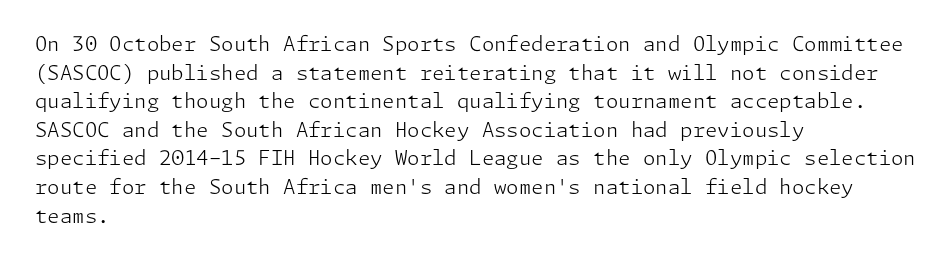
{"italic": "no", "bold": "no", "underline": "no", "align": "left", "line_spacing": "normal", "line_spacing_ratio": 1.43, "letter_spacing": "normal", "letter_spacing_em": 0.0, "glyph_px": 20}
